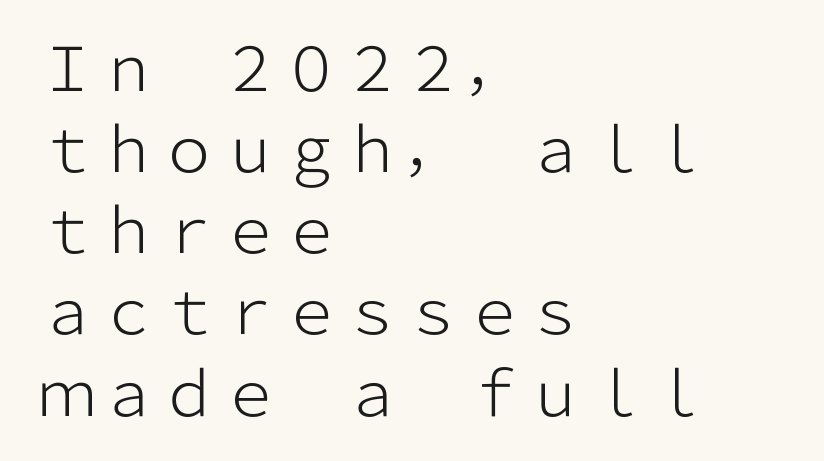
The image shows 61 px light sans-serif type, upright; set left-aligned, normal line spacing (1.33x), normal letter spacing, not underlined; low stroke contrast and a medium x-height.
